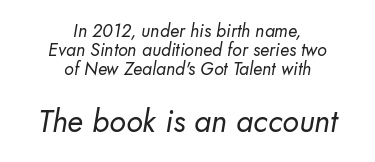
The image shows 31 px regular-weight sans-serif type; set centered, tight line spacing (1.05x), normal letter spacing, not underlined; the second (bottom) block is 1.72x larger; low stroke contrast and a small x-height.
